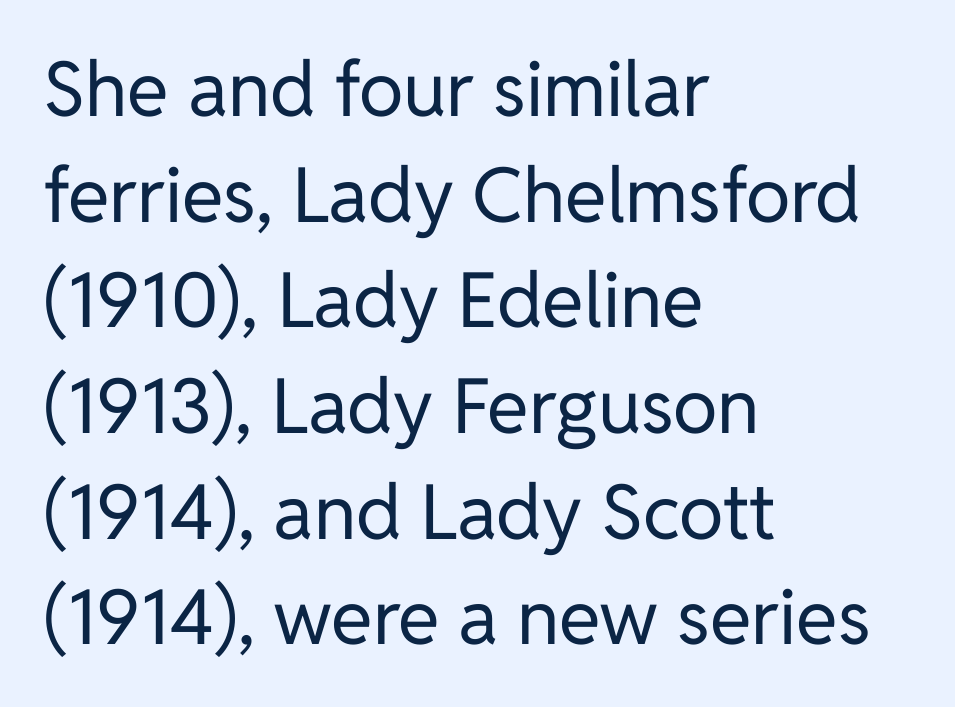
{"serif": "no", "italic": "no", "bold": "no", "weight": "regular", "width": "normal", "stroke_contrast": "low", "x_height": "medium", "monospaced": "no", "underline": "no", "align": "left", "line_spacing": "normal", "line_spacing_ratio": 1.39, "letter_spacing": "normal", "letter_spacing_em": 0.0, "glyph_px": 76}
